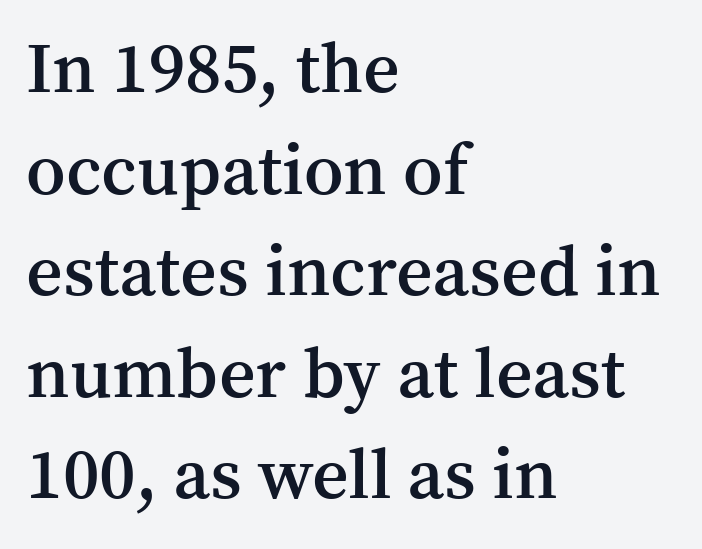
Has an underline been added? It has not. The face used here is a semibold: visibly heavier than regular, lighter than bold. The paragraph shown leans on its left margin. Does the leading feel generous? No, just average. Does extra space separate the letters? No, they use regular spacing.
